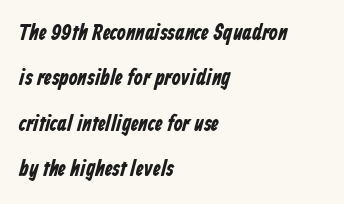
Rule under the text: the space is simply empty. This sample trades compactness for vertical openness between lines. These words are printed bold, with thick strokes throughout. The horizontal fit of the characters is conventional and even.
